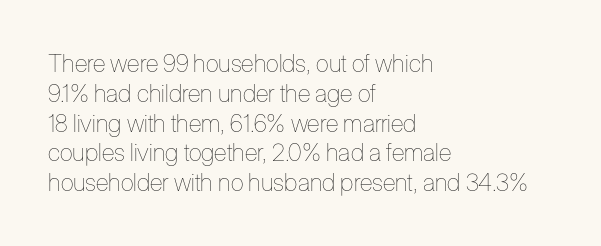
Q: Is the text bold? A: No.
Q: Is the text italic (slanted)? A: No, it is upright.
Q: Is the text underlined? A: No.
Q: How is the paragraph aligned? A: Left-aligned.
Q: Is the spacing between letters normal or unusually wide? A: Normal.
